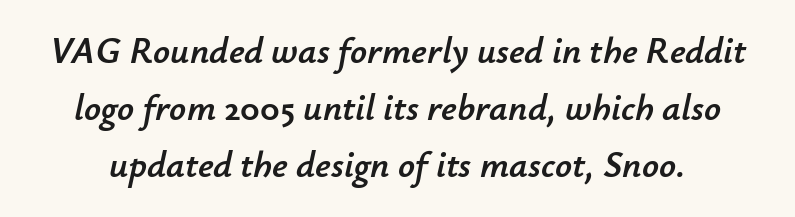
Q: Is the text italic (slanted)? A: Yes, it leans right by about 12 degrees.
Q: Is the text underlined? A: No.
Q: Is the spacing between letters normal or unusually wide? A: Normal.
Q: Is the spacing between lines tight, normal or loose? A: Normal.
Q: Width (condensed, normal, or wide)? A: Normal.
Q: Stroke contrast? A: Low.
Q: x-height? A: Small.
Q: Monospaced? A: No.
